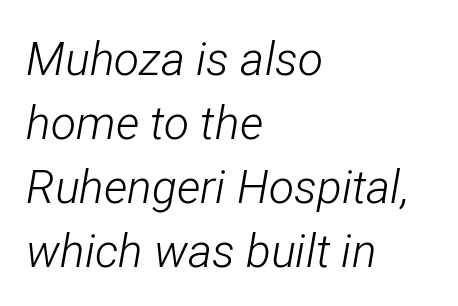
{"italic": "yes", "lean": "right", "slant_degrees": 12, "bold": "no", "weight": "light", "width": "condensed", "stroke_contrast": "low", "x_height": "medium", "monospaced": "no", "underline": "no", "align": "left", "line_spacing": "normal", "line_spacing_ratio": 1.39, "letter_spacing": "normal", "letter_spacing_em": 0.0, "glyph_px": 46}
